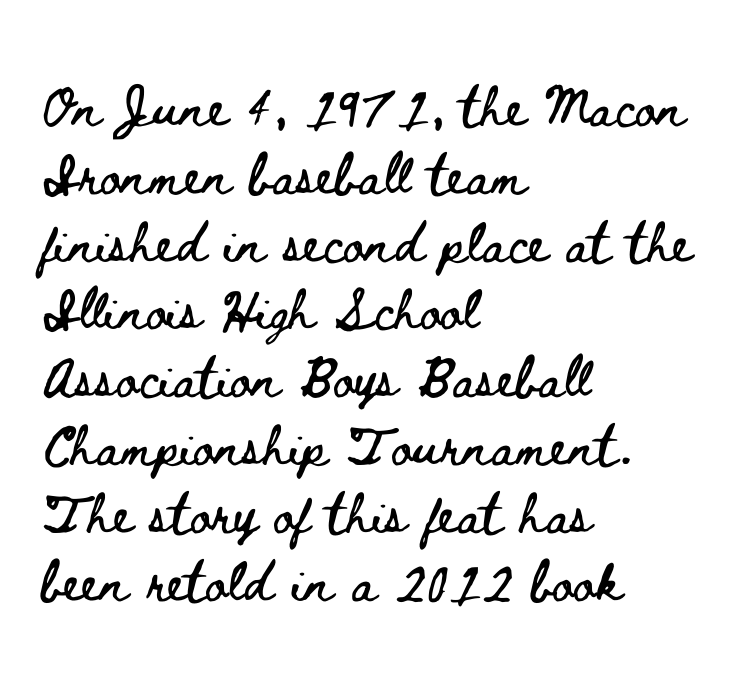
The passage shown is typed in a proportional face where columns would drift. What stands out about the letter spacing? Nothing — it is the standard amount. Underline: absent. Each line starts at the same left margin while the right side varies.
